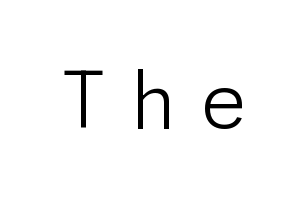
The image shows 77 px light sans-serif type, upright; set unusually wide letter spacing (+0.29 em), not underlined; low stroke contrast and a medium x-height.
